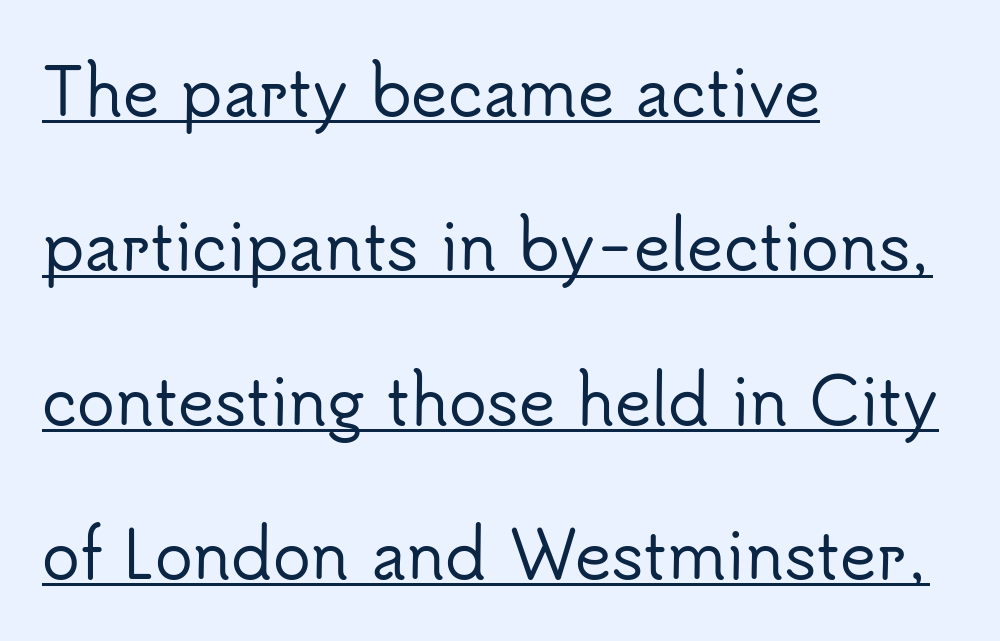
Q: Is the text italic (slanted)? A: No, it is upright.
Q: Is the typeface a serif or a sans-serif typeface? A: Sans-serif.
Q: Is the text underlined? A: Yes.
Q: How is the paragraph aligned? A: Left-aligned.
Q: Is the spacing between letters normal or unusually wide? A: Normal.
Q: Is the spacing between lines tight, normal or loose? A: Loose.
Q: Width (condensed, normal, or wide)? A: Normal.
Q: Stroke contrast? A: Low.
Q: x-height? A: Small.
Q: Monospaced? A: No.
